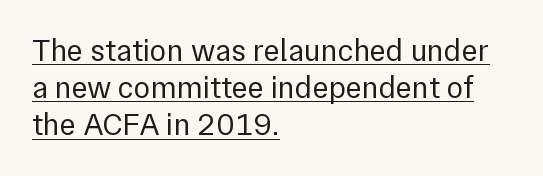
Q: Is the text bold? A: No.
Q: Is the text italic (slanted)? A: No, it is upright.
Q: Is the typeface a serif or a sans-serif typeface? A: Sans-serif.
Q: Is the text underlined? A: Yes.
Q: How is the paragraph aligned? A: Left-aligned.
Q: Is the spacing between letters normal or unusually wide? A: Normal.
Q: Width (condensed, normal, or wide)? A: Normal.
Q: Stroke contrast? A: Low.
Q: x-height? A: Medium.
Q: Monospaced? A: No.
